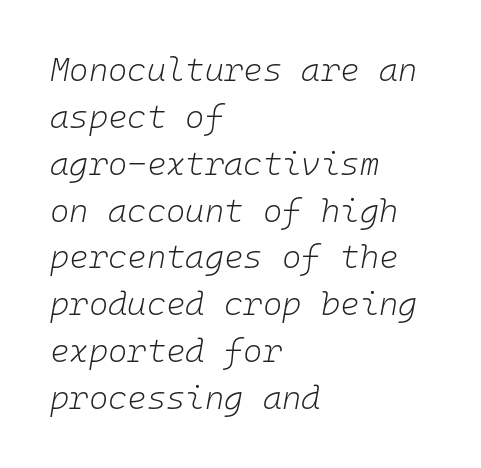
Q: Is the text bold? A: No.
Q: Is the text italic (slanted)? A: Yes, it leans right by about 10 degrees.
Q: Is the text underlined? A: No.
Q: How is the paragraph aligned? A: Left-aligned.
Q: Is the spacing between letters normal or unusually wide? A: Normal.
Q: Is the spacing between lines tight, normal or loose? A: Normal.
Q: Width (condensed, normal, or wide)? A: Normal.
Q: Stroke contrast? A: Low.
Q: x-height? A: Medium.
Q: Monospaced? A: Yes.
